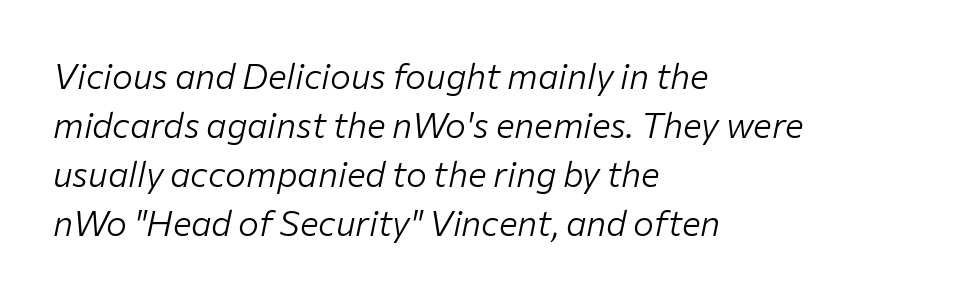
The image shows 35 px light type, italic (leaning right); set left-aligned, normal line spacing (1.4x), normal letter spacing, not underlined; low stroke contrast and a medium x-height.
